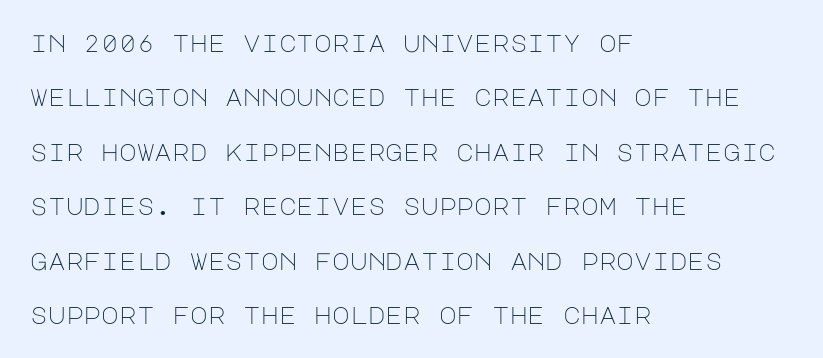
{"italic": "no", "bold": "no", "underline": "no", "align": "left", "line_spacing": "loose", "line_spacing_ratio": 2.27, "letter_spacing": "normal", "letter_spacing_em": 0.0, "glyph_px": 24}
